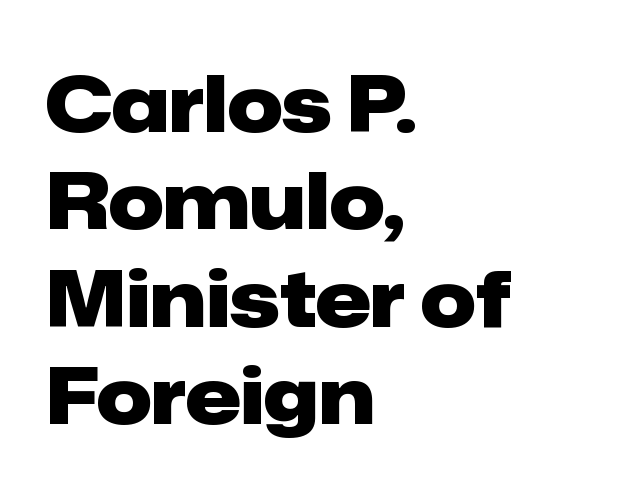
The letters stand straight up with perfectly vertical stems. What's the leading like? Ordinary, nothing unusual. I'd describe the lettering as bold — thick and assertive. Words appear dense and cohesive because spacing is normal. Any mark beneath the type? The region is blank. The text block is weighted toward the left margin, trailing off unevenly rightward.
